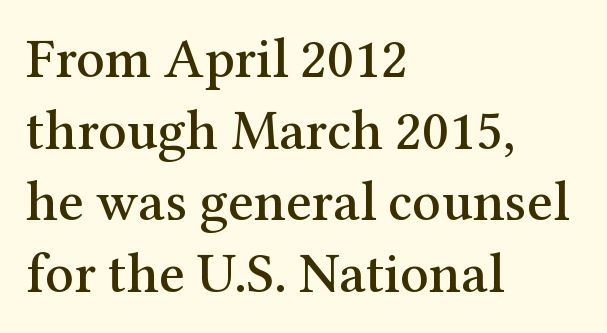
The image shows 56 px serif type, upright; set left-aligned, normal line spacing (1.28x), normal letter spacing, not underlined; medium stroke contrast and a medium x-height.
